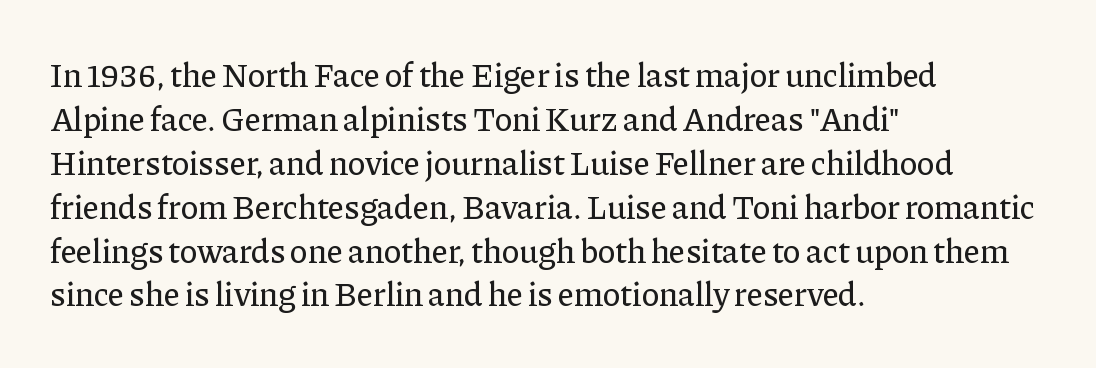
The image shows 33 px serif type, upright; set left-aligned, normal line spacing (1.33x), normal letter spacing, not underlined; low stroke contrast and a medium x-height.
